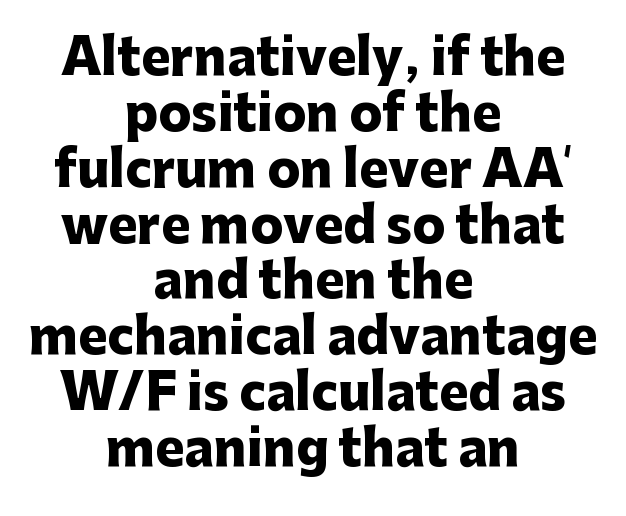
{"serif": "no", "italic": "no", "bold": "yes", "weight": "heavy", "width": "normal", "stroke_contrast": "low", "x_height": "medium", "monospaced": "no", "underline": "no", "align": "center", "line_spacing": "tight", "line_spacing_ratio": 1.14, "letter_spacing": "normal", "letter_spacing_em": 0.0, "glyph_px": 49}
